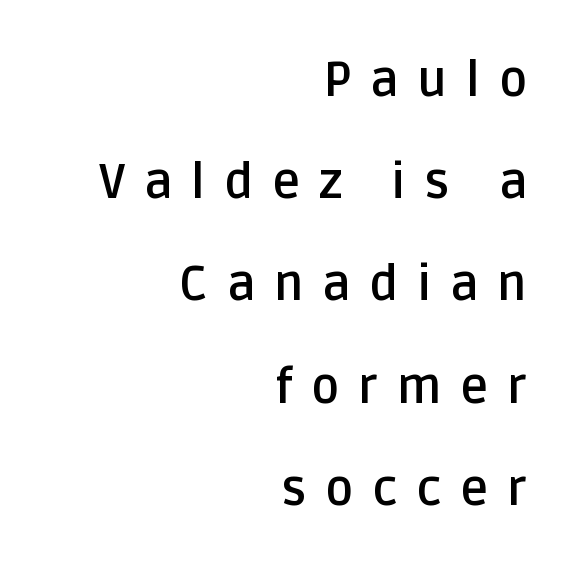
The image shows 48 px semibold sans-serif type, upright; set right-aligned, loose line spacing (2.13x), unusually wide letter spacing (+0.39 em), not underlined; low stroke contrast and a large x-height.
